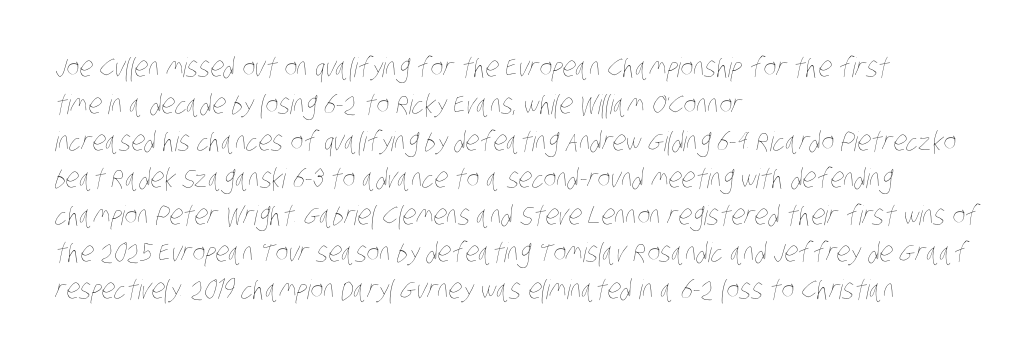
The image shows 27 px text type; set left-aligned, normal line spacing (1.37x), normal letter spacing, not underlined.
